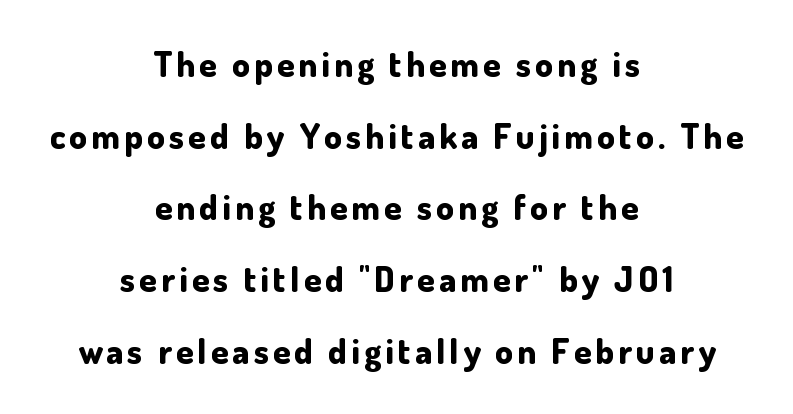
{"serif": "no", "italic": "no", "bold": "yes", "weight": "bold", "width": "normal", "stroke_contrast": "low", "x_height": "small", "monospaced": "no", "underline": "no", "align": "center", "line_spacing": "loose", "line_spacing_ratio": 2.05, "glyph_px": 35}
